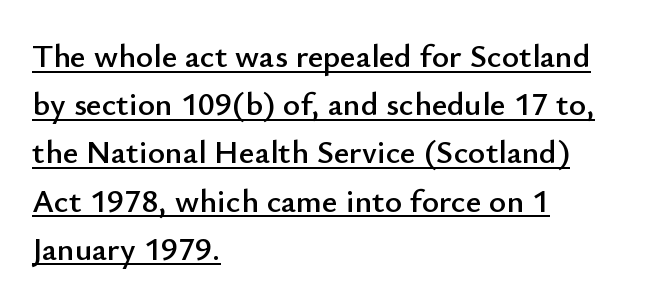
{"serif": "no", "italic": "no", "width": "normal", "stroke_contrast": "low", "x_height": "small", "monospaced": "no", "underline": "yes", "align": "left", "line_spacing": "normal", "line_spacing_ratio": 1.46, "letter_spacing": "normal", "letter_spacing_em": 0.0, "glyph_px": 33}
